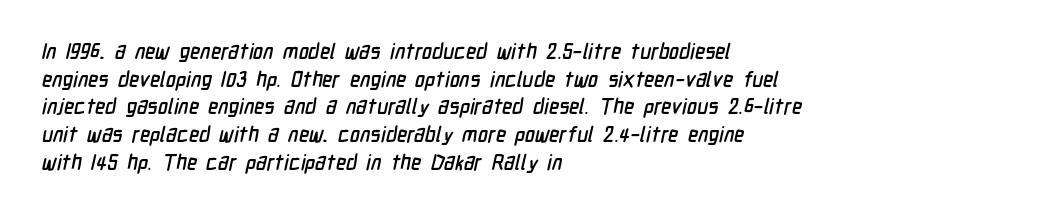
The image shows 21 px text type; set left-aligned, normal line spacing (1.32x), normal letter spacing, not underlined.
